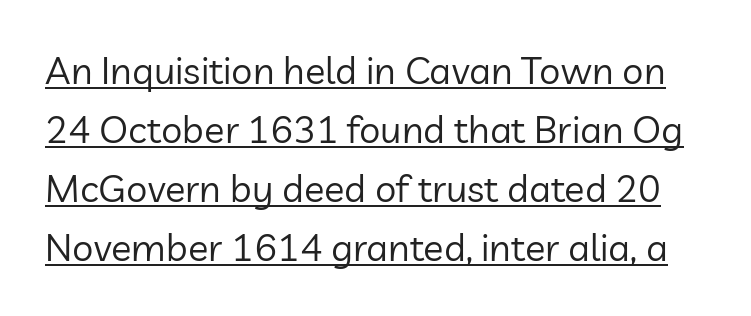
The image shows 38 px regular-weight sans-serif type, upright; set normal line spacing (1.55x), normal letter spacing, underlined; low stroke contrast and a medium x-height.
